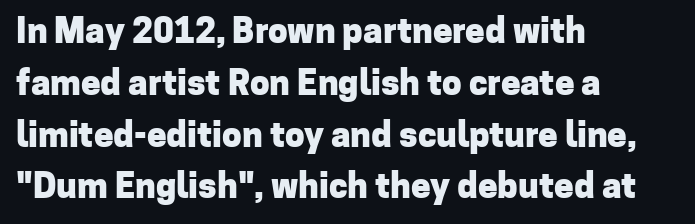
If you drew a ruler down the left edge, every line would touch it. A full-strength bold gives these letters their thick strokes. These lines are composed in type without serifs. Just letters on the line, the space beneath them empty. Leading: standard. Caption: standard tracking, unaltered.
